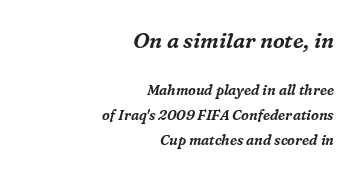
{"italic": "yes", "lean": "right", "slant_degrees": 16, "underline": "no", "align": "right", "line_spacing_ratio": 1.78, "letter_spacing": "normal", "letter_spacing_em": 0.0, "larger_block": "first", "size_ratio": 1.5, "glyph_px": 21}
